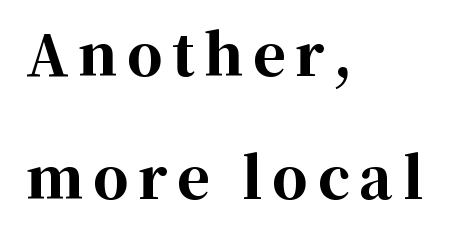
Varying glyph widths throughout — classic text-font behaviour. In terms of weight, the rendering is a true, heavy bold. Rule under the text: the space is simply empty. The text block is weighted toward the left margin, trailing off unevenly rightward. If you drew a line through each stem, it would be perfectly vertical.
